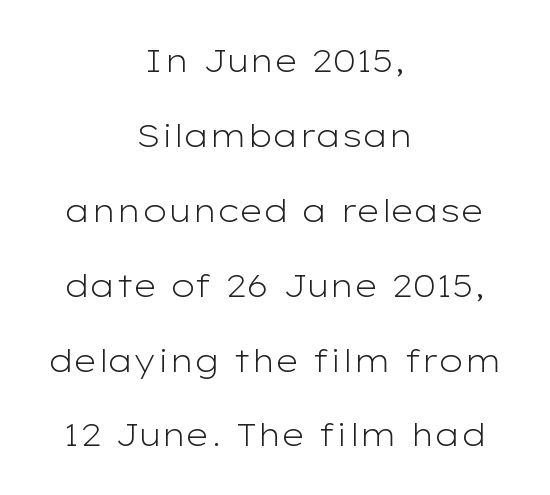
Looks like regular typesetting: each glyph gets only the width it needs. Descenders hang freely into open space. This reads as an unemphasized weight, regular at the heaviest. In terms of letterspacing, this is plain default setting.
